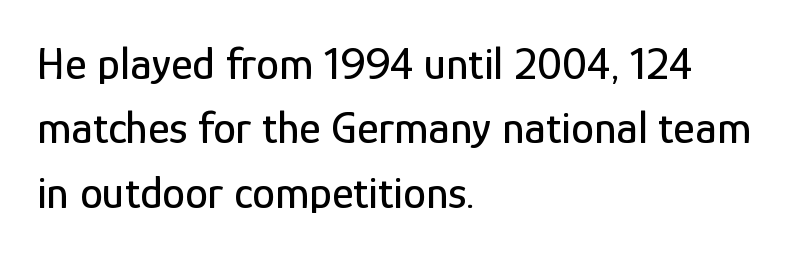
This sample uses a sans-serif face. Proportional: the letters do not fall into vertical columns. The font's upright variant was chosen for this text. Does the leading feel generous? No, just average.
